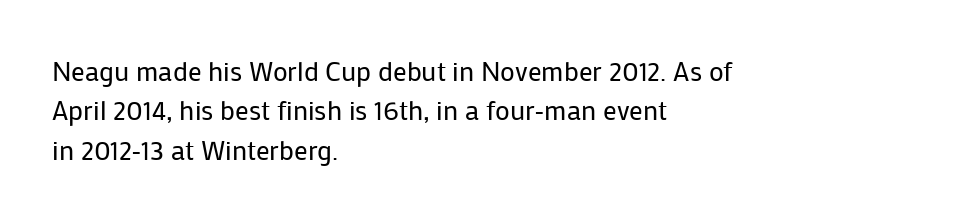
The image shows 27 px text type, upright; set left-aligned, normal line spacing (1.46x), normal letter spacing, not underlined.
